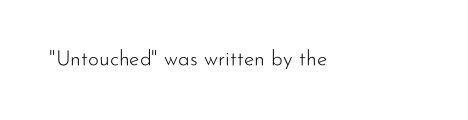
The image shows 21 px text type, upright; set normal letter spacing, not underlined.
